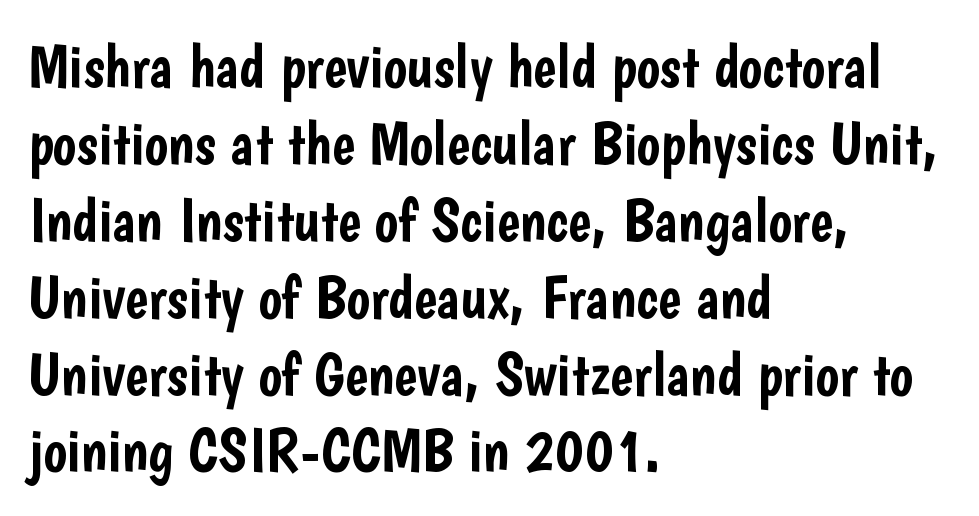
The foot of each line stays bare and open. Does the type have serifs? No, each stem ends abruptly. Compared with typical body copy, the letter spacing here is the same. A roman cut, with each character standing at attention.
